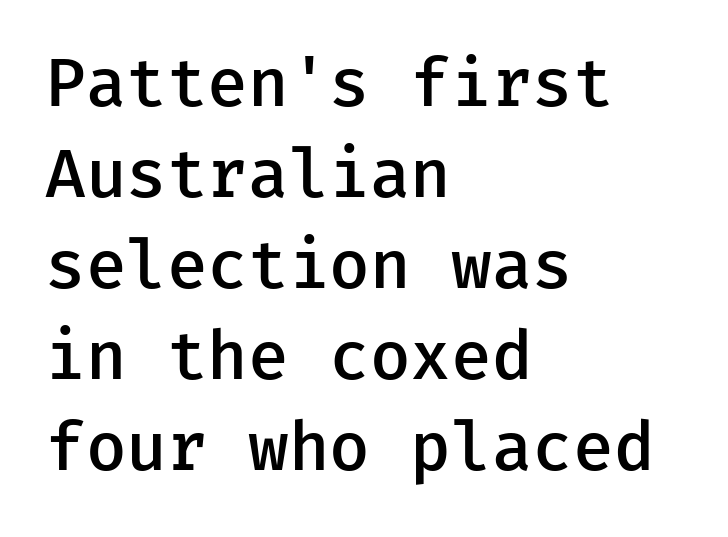
The image shows 66 px semibold sans-serif type, upright; set left-aligned, normal line spacing (1.38x), normal letter spacing, not underlined; low stroke contrast and a medium x-height.
